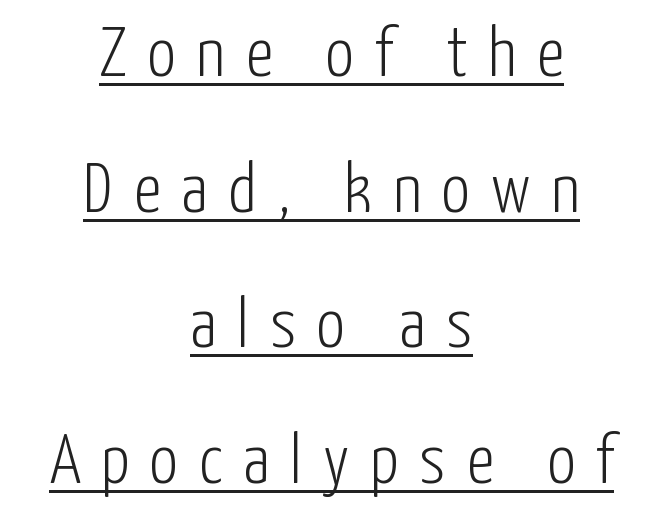
Q: Is the text bold? A: No.
Q: Is the text italic (slanted)? A: No, it is upright.
Q: Is the typeface a serif or a sans-serif typeface? A: Sans-serif.
Q: Is the text underlined? A: Yes.
Q: How is the paragraph aligned? A: Centered.
Q: Is the spacing between letters normal or unusually wide? A: Unusually wide.
Q: Is the spacing between lines tight, normal or loose? A: Loose.
Q: Width (condensed, normal, or wide)? A: Condensed.
Q: Stroke contrast? A: Low.
Q: x-height? A: Medium.
Q: Monospaced? A: No.
